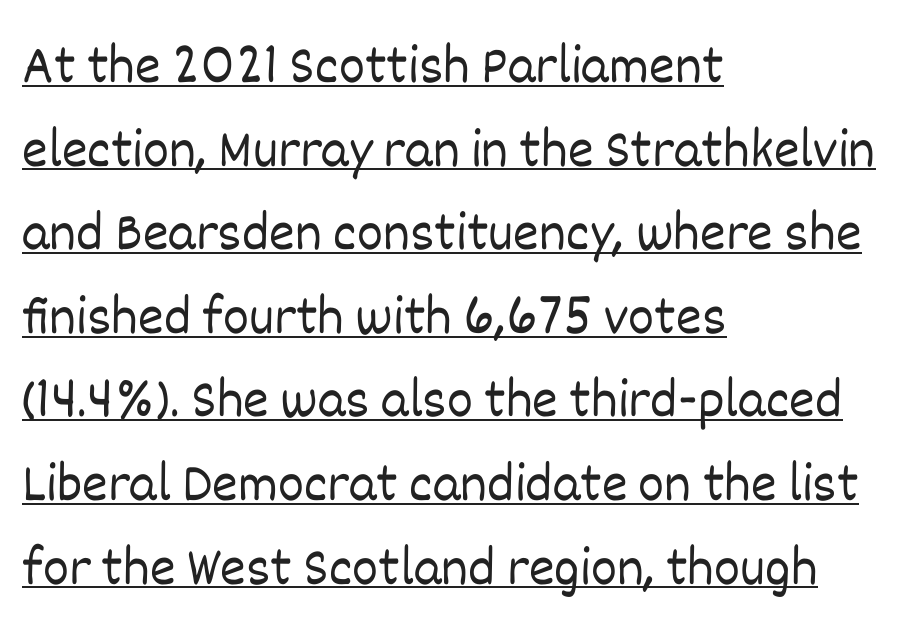
Unbolded letterforms with no extra heft. Somebody hit Ctrl+U on this one — the words are underlined. The compositor pushed each line to the left boundary. Think of a printed novel: that variable character pitch is what you see here.
